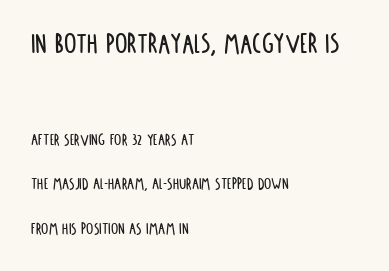
The image shows 31 px condensed sans-serif type, upright; set left-aligned, loose line spacing (2.46x), normal letter spacing, not underlined; the first (top) block is 1.72x larger; low stroke contrast and a large x-height.
